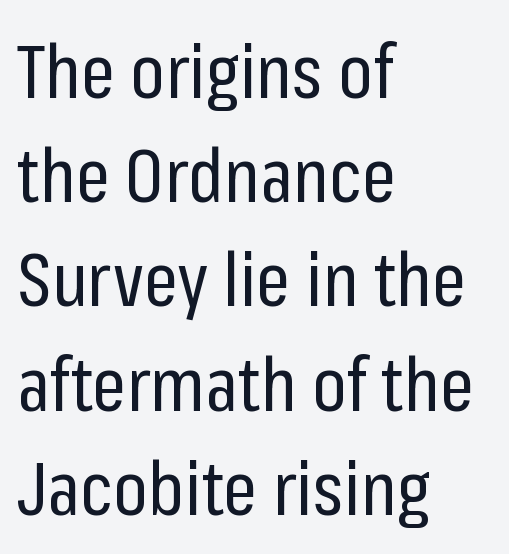
{"serif": "no", "italic": "no", "bold": "no", "weight": "regular", "width": "condensed", "stroke_contrast": "low", "x_height": "medium", "monospaced": "no", "underline": "no", "align": "left", "line_spacing": "normal", "line_spacing_ratio": 1.39, "letter_spacing": "normal", "letter_spacing_em": 0.0, "glyph_px": 75}
